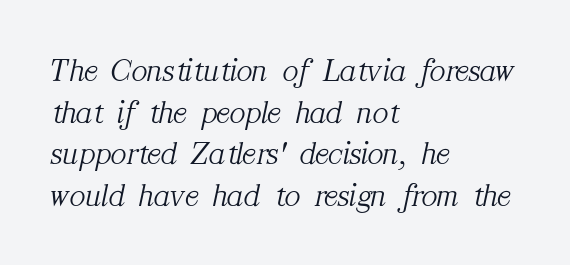
Q: Is the text bold? A: No.
Q: Is the text italic (slanted)? A: Yes, it leans right by about 12 degrees.
Q: Is the typeface a serif or a sans-serif typeface? A: Serif.
Q: Is the text underlined? A: No.
Q: How is the paragraph aligned? A: Left-aligned.
Q: Is the spacing between letters normal or unusually wide? A: Normal.
Q: Is the spacing between lines tight, normal or loose? A: Normal.
Q: Width (condensed, normal, or wide)? A: Normal.
Q: Stroke contrast? A: Medium.
Q: x-height? A: Medium.
Q: Monospaced? A: No.
